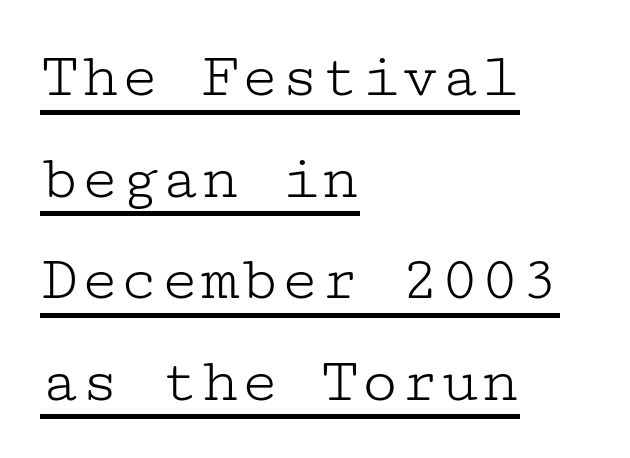
Q: Is the text bold? A: No.
Q: Is the text italic (slanted)? A: No, it is upright.
Q: Is the typeface a serif or a sans-serif typeface? A: Serif.
Q: Is the text underlined? A: Yes.
Q: How is the paragraph aligned? A: Left-aligned.
Q: Is the spacing between letters normal or unusually wide? A: Normal.
Q: Is the spacing between lines tight, normal or loose? A: Normal.
Q: Width (condensed, normal, or wide)? A: Wide.
Q: Stroke contrast? A: Low.
Q: x-height? A: Medium.
